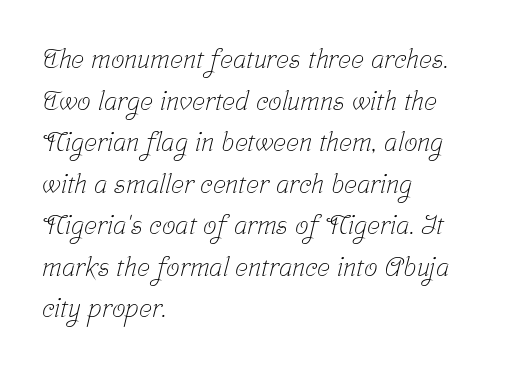
The image shows 27 px text type; set left-aligned, normal line spacing (1.54x), normal letter spacing, not underlined.
